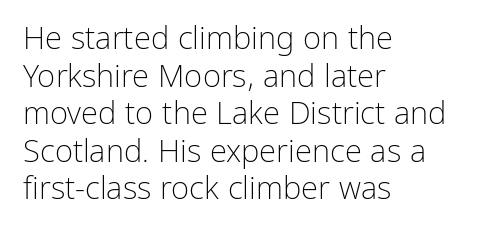
{"serif": "no", "italic": "no", "bold": "no", "weight": "light", "width": "normal", "stroke_contrast": "low", "x_height": "medium", "monospaced": "no", "underline": "no", "align": "left", "line_spacing_ratio": 1.21, "letter_spacing": "normal", "letter_spacing_em": 0.0, "glyph_px": 31}
